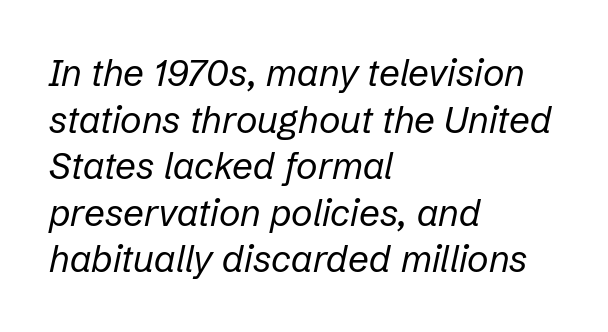
Varying glyph widths throughout — classic text-font behaviour. This sample uses plain, unmodified letter spacing. Check the space under the baseline: it is left empty. Think standard paragraph weight, or any step lighter than that. The whole block is typeset with a tilt. Students, observe: this is what conventionally led text looks like.
